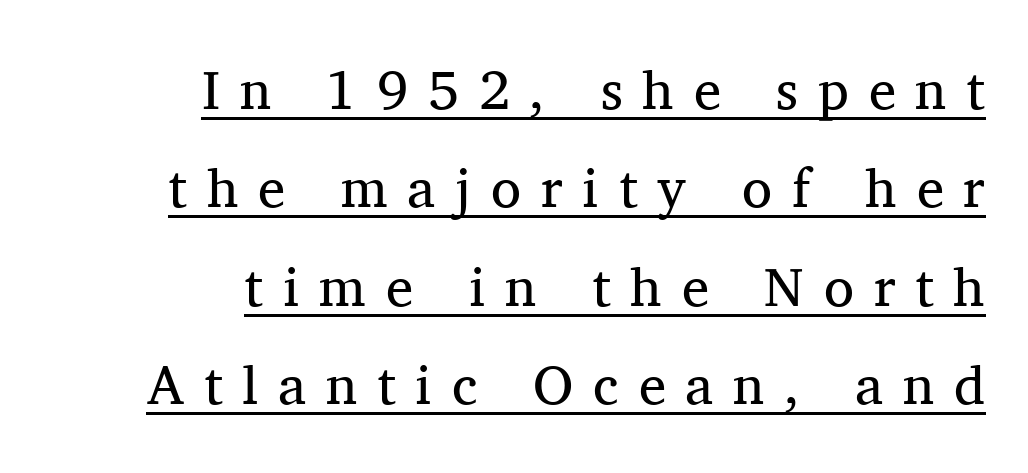
Q: Is the text bold? A: No.
Q: Is the text italic (slanted)? A: No, it is upright.
Q: Is the typeface a serif or a sans-serif typeface? A: Serif.
Q: Is the text underlined? A: Yes.
Q: How is the paragraph aligned? A: Right-aligned.
Q: Is the spacing between letters normal or unusually wide? A: Unusually wide.
Q: Width (condensed, normal, or wide)? A: Normal.
Q: Stroke contrast? A: Medium.
Q: x-height? A: Medium.
Q: Monospaced? A: No.
